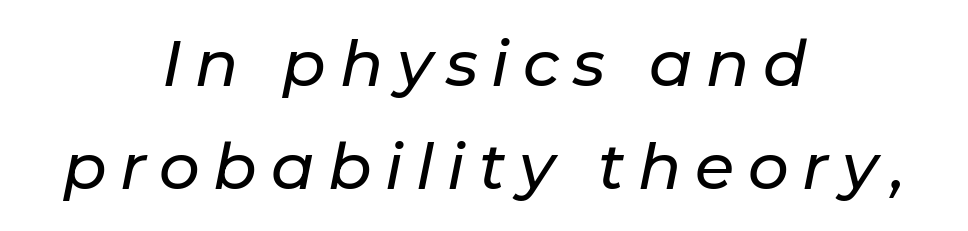
Compared with ordinary roman type, these characters are visibly tilted. Baseline-to-baseline distance is the conventional proportion of letter height. Look at the tracking — it's clearly loosened, letters drifting apart. The passage shown is typed in a proportional face where columns would drift.
